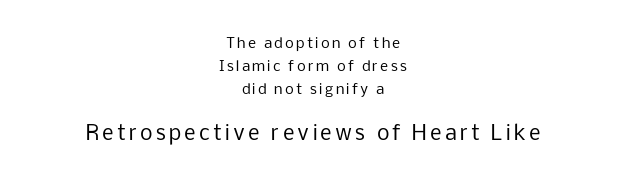
The image shows 20 px text type, upright; set centered, normal line spacing (1.64x), not underlined; the second (bottom) block is 1.43x larger.
